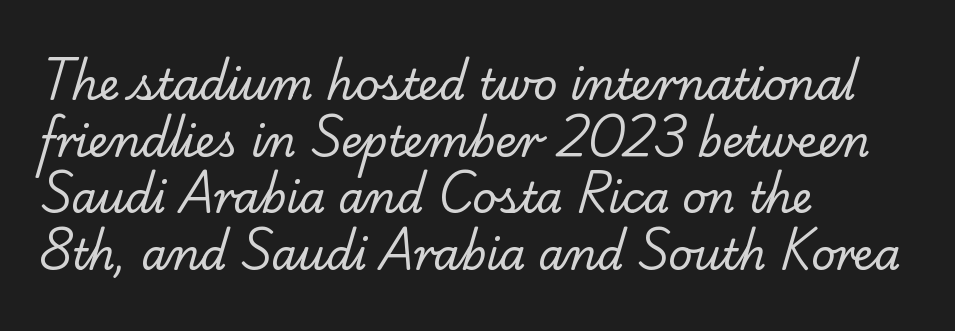
Q: Is the text bold? A: No.
Q: Is the text underlined? A: No.
Q: How is the paragraph aligned? A: Left-aligned.
Q: Is the spacing between letters normal or unusually wide? A: Normal.
Q: Is the spacing between lines tight, normal or loose? A: Normal.
Q: Width (condensed, normal, or wide)? A: Normal.
Q: Stroke contrast? A: Low.
Q: x-height? A: Small.
Q: Monospaced? A: No.
